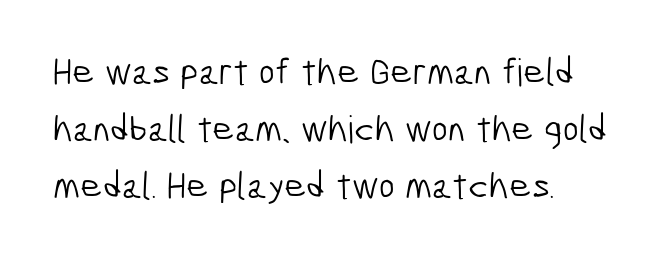
The image shows 38 px light, condensed sans-serif type; set normal line spacing (1.5x), normal letter spacing, not underlined; low stroke contrast and a medium x-height.
